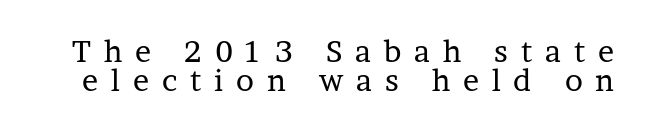
Q: Is the text bold? A: No.
Q: Is the text italic (slanted)? A: No, it is upright.
Q: Is the typeface a serif or a sans-serif typeface? A: Serif.
Q: Is the text underlined? A: No.
Q: Is the spacing between letters normal or unusually wide? A: Unusually wide.
Q: Is the spacing between lines tight, normal or loose? A: Tight.
Q: Width (condensed, normal, or wide)? A: Normal.
Q: Stroke contrast? A: Low.
Q: x-height? A: Medium.
Q: Monospaced? A: No.
